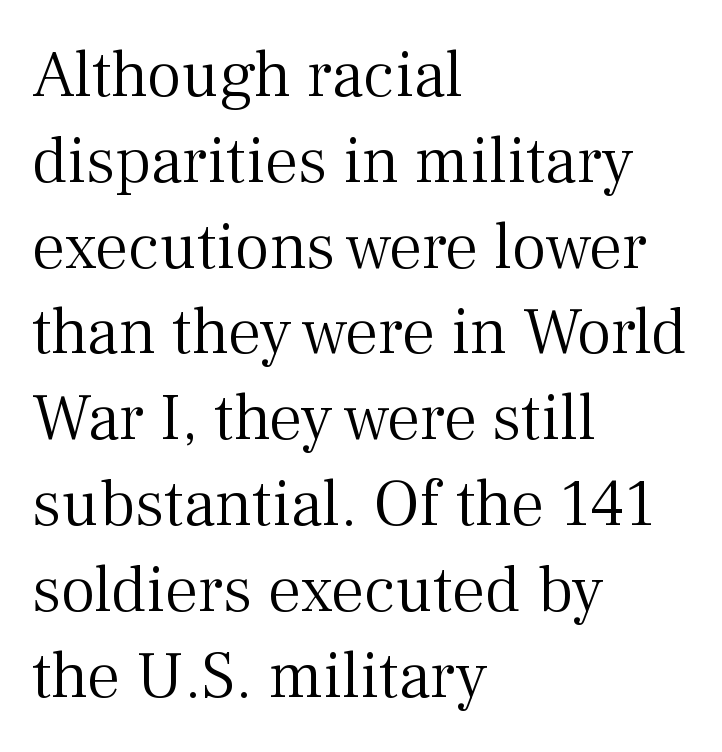
{"serif": "yes", "italic": "no", "bold": "no", "weight": "light", "width": "normal", "stroke_contrast": "medium", "x_height": "medium", "monospaced": "no", "underline": "no", "align": "left", "line_spacing": "normal", "line_spacing_ratio": 1.3, "letter_spacing": "normal", "letter_spacing_em": 0.0, "glyph_px": 66}
